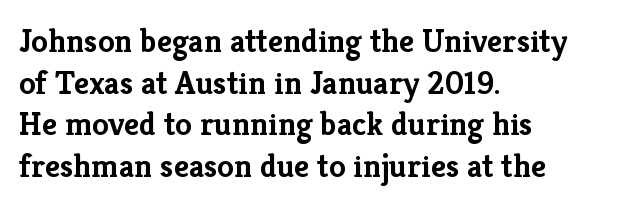
The image shows 33 px semibold serif type, upright; set left-aligned, normal line spacing (1.26x), normal letter spacing, not underlined; low stroke contrast and a medium x-height.
